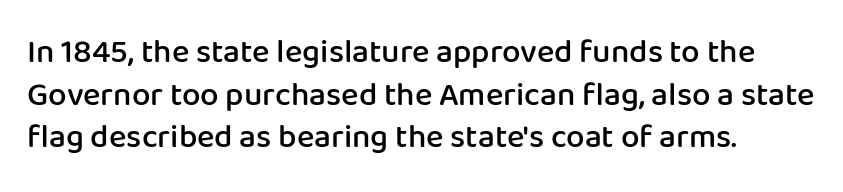
Q: Is the text bold? A: Semi-bold.
Q: Is the text italic (slanted)? A: No, it is upright.
Q: Is the typeface a serif or a sans-serif typeface? A: Sans-serif.
Q: Is the text underlined? A: No.
Q: How is the paragraph aligned? A: Left-aligned.
Q: Is the spacing between letters normal or unusually wide? A: Normal.
Q: Is the spacing between lines tight, normal or loose? A: Normal.
Q: Width (condensed, normal, or wide)? A: Normal.
Q: Stroke contrast? A: Low.
Q: x-height? A: Medium.
Q: Monospaced? A: No.
